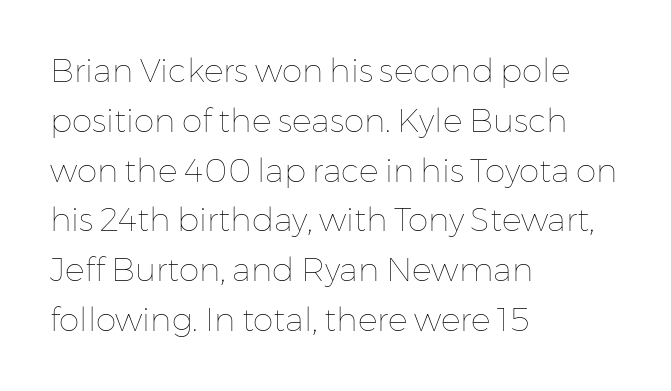
The image shows 33 px thin type, upright; set left-aligned, normal line spacing (1.51x), normal letter spacing, not underlined; low stroke contrast and a medium x-height.
